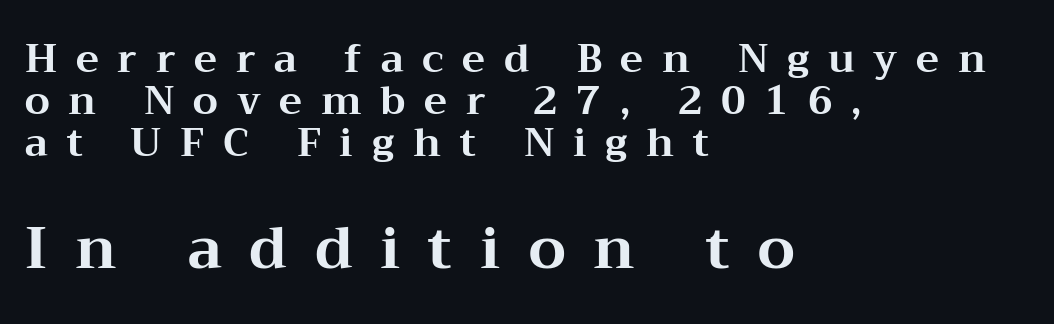
The image shows 58 px bold, wide serif type, upright; set left-aligned, tight line spacing (1.08x), unusually wide letter spacing (+0.48 em), not underlined; the second (bottom) block is 1.49x larger; medium stroke contrast and a medium x-height.
